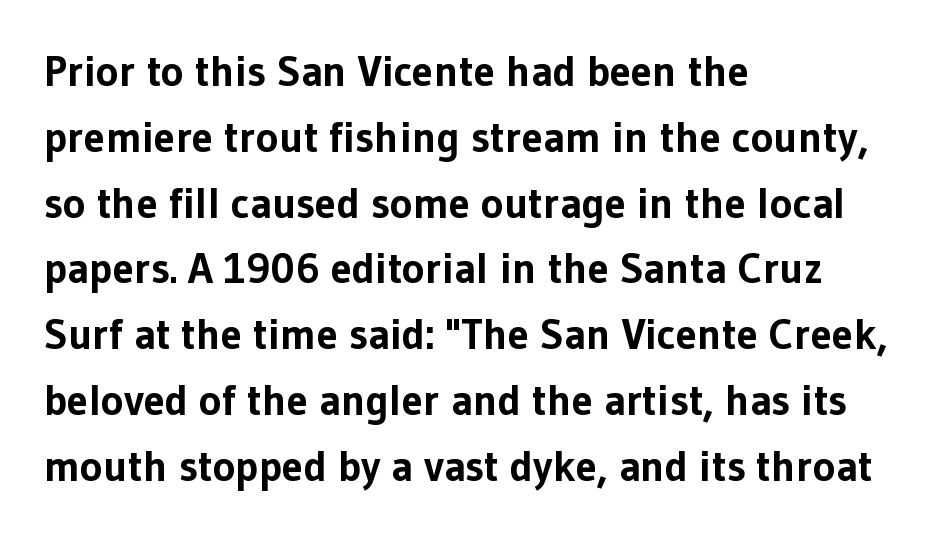
The image shows 43 px bold sans-serif type, upright; set left-aligned, normal line spacing (1.53x), normal letter spacing, not underlined; low stroke contrast and a medium x-height.
